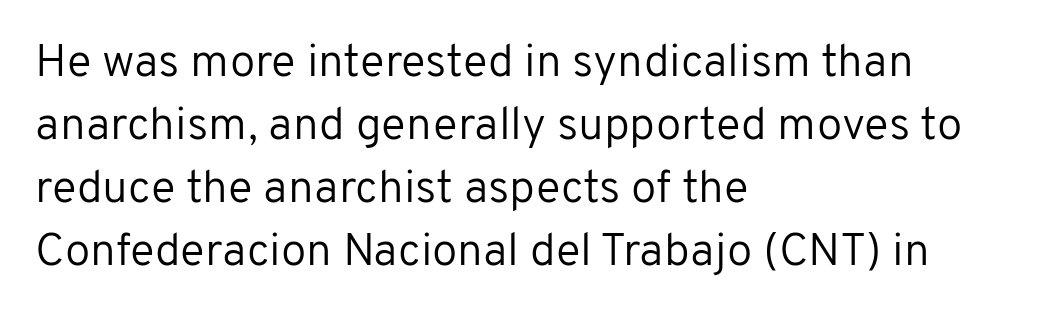
{"serif": "no", "italic": "no", "bold": "no", "weight": "regular", "width": "normal", "stroke_contrast": "low", "x_height": "medium", "monospaced": "no", "underline": "no", "align": "left", "line_spacing": "normal", "line_spacing_ratio": 1.37, "letter_spacing": "normal", "letter_spacing_em": 0.0, "glyph_px": 46}
